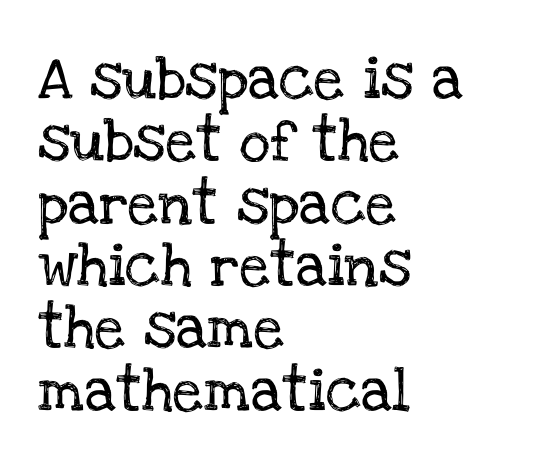
{"serif": "yes", "italic": "no", "width": "normal", "stroke_contrast": "low", "x_height": "large", "monospaced": "no", "underline": "no", "align": "left", "line_spacing": "normal", "line_spacing_ratio": 1.45, "letter_spacing": "normal", "letter_spacing_em": 0.0, "glyph_px": 43}
